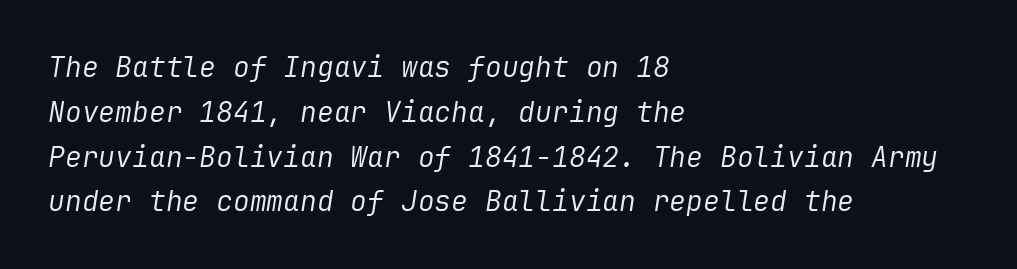
{"italic": "yes", "lean": "right", "slant_degrees": 9, "bold": "no", "weight": "regular", "width": "normal", "stroke_contrast": "low", "x_height": "medium", "underline": "no", "align": "left", "line_spacing": "normal", "line_spacing_ratio": 1.6, "letter_spacing": "normal", "letter_spacing_em": 0.0, "glyph_px": 28}
